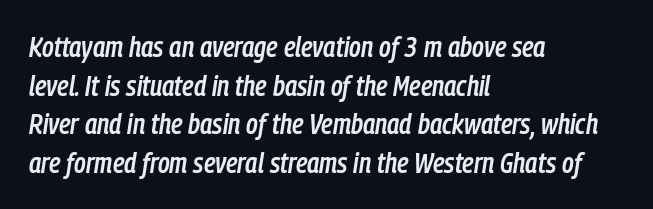
The image shows 28 px semibold, condensed type, italic (leaning right); set left-aligned, normal line spacing (1.38x), normal letter spacing, not underlined; low stroke contrast and a medium x-height.
